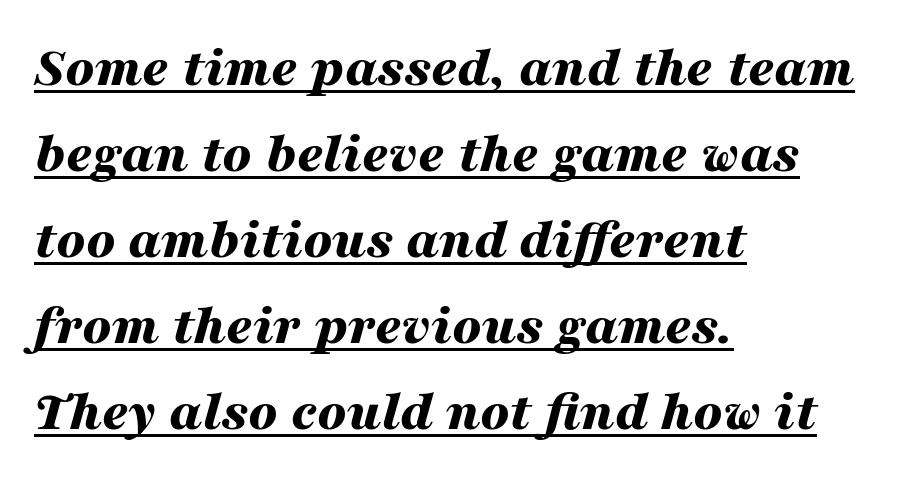
{"italic": "yes", "lean": "right", "slant_degrees": 16, "bold": "yes", "weight": "bold", "width": "wide", "stroke_contrast": "medium", "x_height": "medium", "monospaced": "no", "underline": "yes", "align": "left", "line_spacing": "normal", "line_spacing_ratio": 1.51, "letter_spacing": "normal", "letter_spacing_em": 0.0, "glyph_px": 57}
